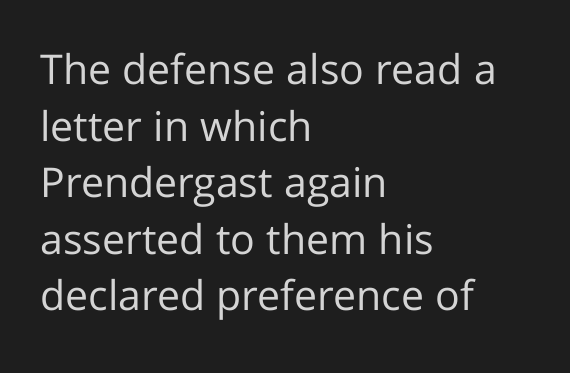
Q: Is the text bold? A: No.
Q: Is the text italic (slanted)? A: No, it is upright.
Q: Is the typeface a serif or a sans-serif typeface? A: Sans-serif.
Q: Is the text underlined? A: No.
Q: How is the paragraph aligned? A: Left-aligned.
Q: Is the spacing between letters normal or unusually wide? A: Normal.
Q: Is the spacing between lines tight, normal or loose? A: Normal.
Q: Width (condensed, normal, or wide)? A: Normal.
Q: Stroke contrast? A: Low.
Q: x-height? A: Medium.
Q: Monospaced? A: No.
